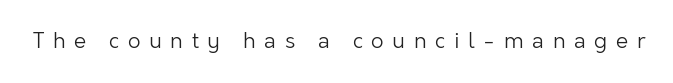
Tracking value appears strongly positive — letters spread wide. The specimen reads as upright at a glance. On a weight scale, this lands at 450 or below. Decoration check: the copy has no underline.
